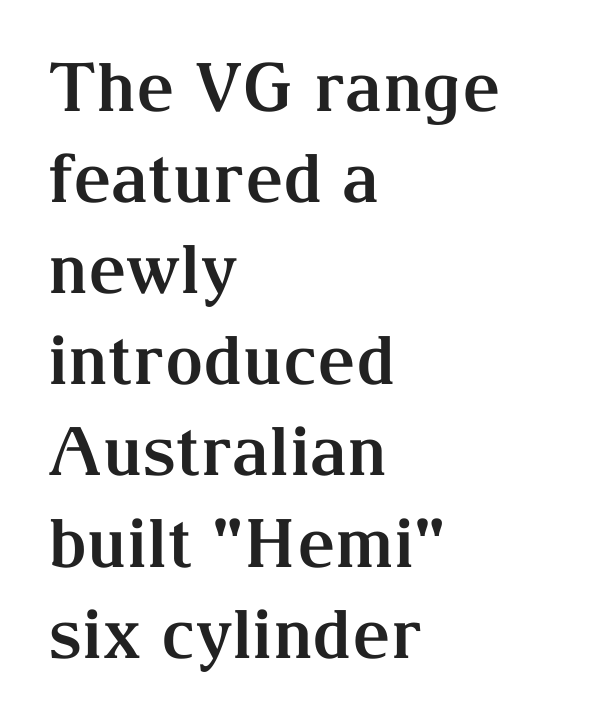
The image shows 67 px bold serif type, upright; set left-aligned, normal line spacing (1.36x), normal letter spacing, not underlined; medium stroke contrast and a medium x-height.
